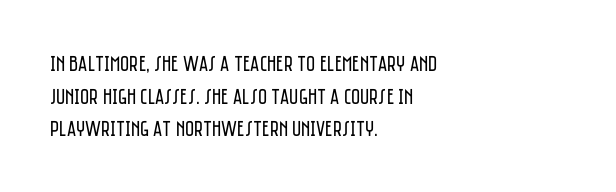
Q: Is the text bold? A: No.
Q: Is the text italic (slanted)? A: No, it is upright.
Q: Is the text underlined? A: No.
Q: How is the paragraph aligned? A: Left-aligned.
Q: Is the spacing between letters normal or unusually wide? A: Normal.
Q: Is the spacing between lines tight, normal or loose? A: Normal.
